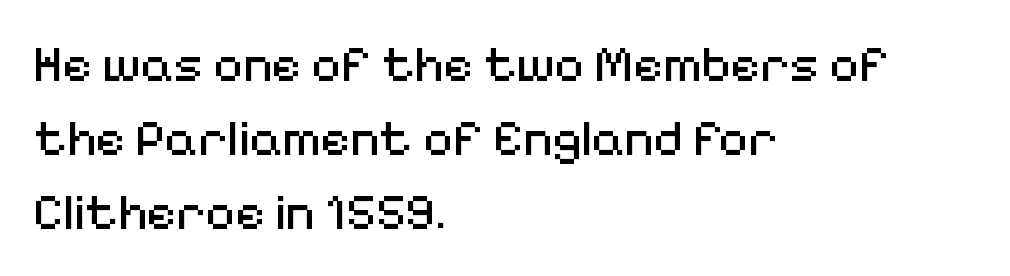
Q: Is the text bold? A: No.
Q: Is the text italic (slanted)? A: No, it is upright.
Q: Is the typeface a serif or a sans-serif typeface? A: Sans-serif.
Q: Is the text underlined? A: No.
Q: How is the paragraph aligned? A: Left-aligned.
Q: Is the spacing between letters normal or unusually wide? A: Normal.
Q: Is the spacing between lines tight, normal or loose? A: Normal.
Q: Width (condensed, normal, or wide)? A: Normal.
Q: Stroke contrast? A: Medium.
Q: x-height? A: Medium.
Q: Monospaced? A: No.
